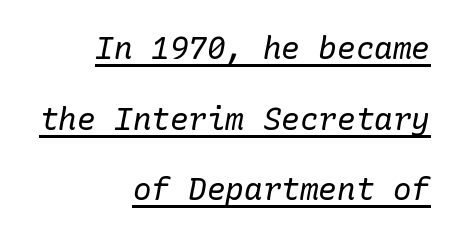
The letters sit at their default tracking, neither squeezed nor spread. Is the type slanted? Yes — the strokes lean at a clear angle. Short and long lines alike share a common ending point at right. A great deal of white space separates one row of letters from the next.
